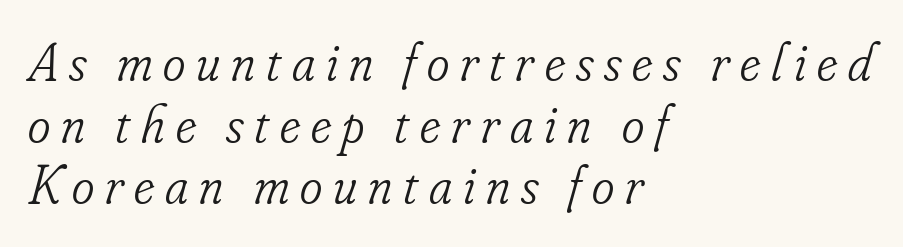
{"serif": "yes", "italic": "yes", "lean": "right", "slant_degrees": 16, "bold": "no", "weight": "light", "width": "condensed", "stroke_contrast": "low", "x_height": "small", "monospaced": "no", "underline": "no", "align": "left", "line_spacing": "tight", "line_spacing_ratio": 1.14, "letter_spacing": "wide", "letter_spacing_em": 0.2, "glyph_px": 54}
